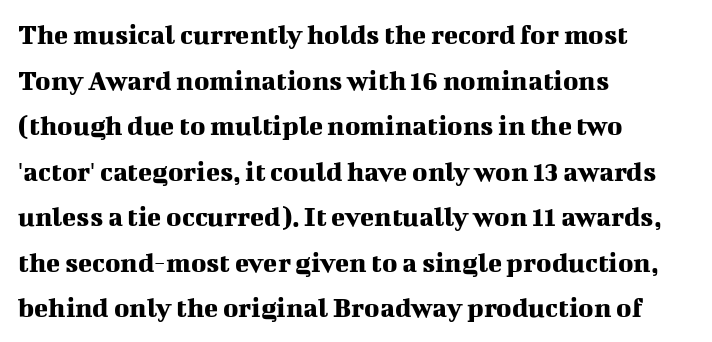
The image shows 29 px serif type, upright; set left-aligned, normal line spacing (1.57x), normal letter spacing, not underlined; medium stroke contrast and a medium x-height.
